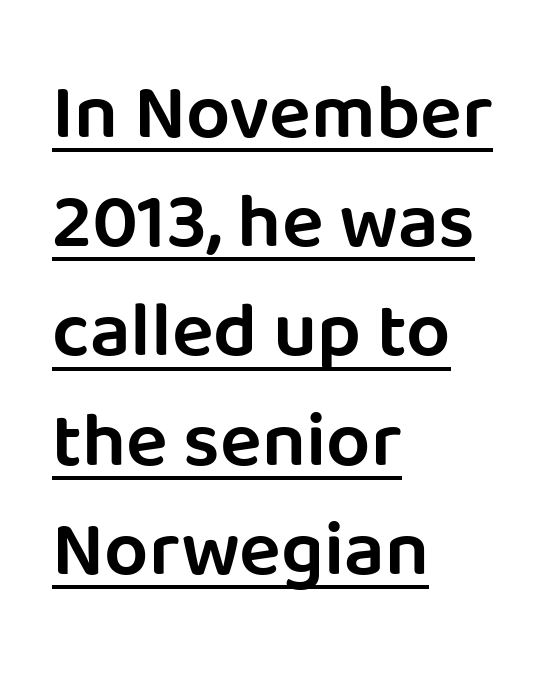
{"serif": "no", "italic": "no", "bold": "semi", "weight": "semibold", "width": "normal", "stroke_contrast": "low", "x_height": "large", "monospaced": "no", "underline": "yes", "align": "left", "line_spacing": "normal", "line_spacing_ratio": 1.4, "letter_spacing": "normal", "letter_spacing_em": 0.0, "glyph_px": 78}
